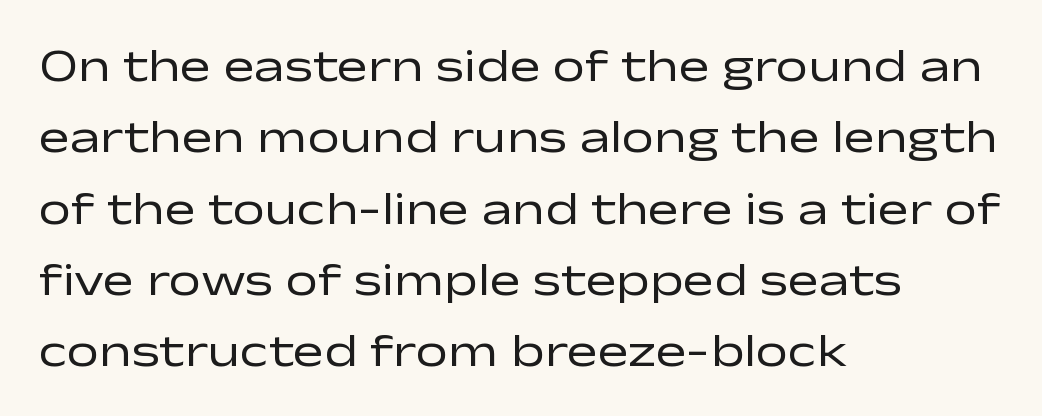
A typesetter would mark this as roman, not italic. Each row of text sits above clean, open space. Horizontal alignment here is leftward, the default for most running prose. A quiet, ordinary-to-light weight characterises the typeface. Notice how descenders clear the ascenders below comfortably — that's standard leading.
